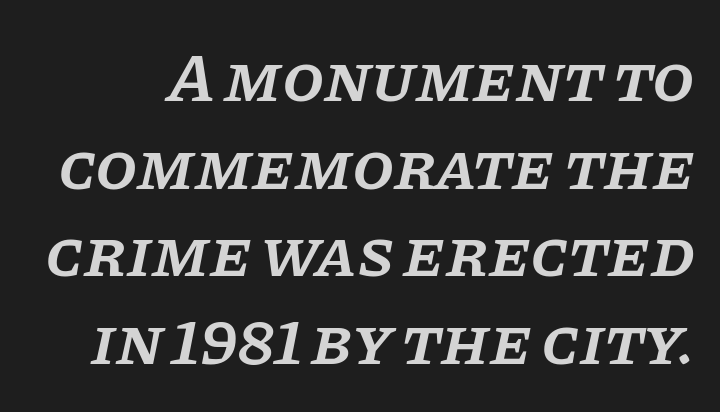
{"serif": "yes", "italic": "yes", "lean": "right", "slant_degrees": 11, "bold": "semi", "weight": "semibold", "width": "normal", "stroke_contrast": "low", "x_height": "large", "monospaced": "no", "underline": "no", "line_spacing": "normal", "line_spacing_ratio": 1.29, "letter_spacing": "normal", "letter_spacing_em": 0.0, "glyph_px": 68}
